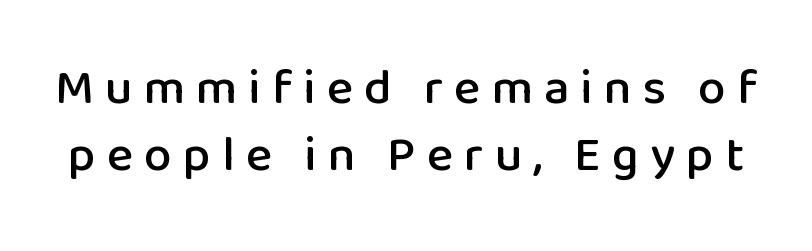
The image shows 50 px sans-serif type, upright; set normal line spacing (1.34x), unusually wide letter spacing (+0.22 em), not underlined; low stroke contrast and a medium x-height.
